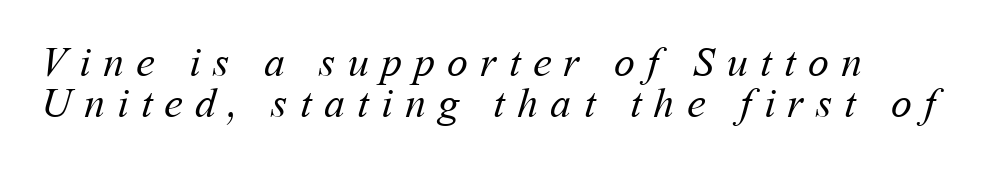
Q: Is the text bold? A: No.
Q: Is the text underlined? A: No.
Q: How is the paragraph aligned? A: Left-aligned.
Q: Is the spacing between letters normal or unusually wide? A: Unusually wide.
Q: Is the spacing between lines tight, normal or loose? A: Tight.
Q: Width (condensed, normal, or wide)? A: Normal.
Q: Stroke contrast? A: Medium.
Q: x-height? A: Medium.
Q: Monospaced? A: No.
